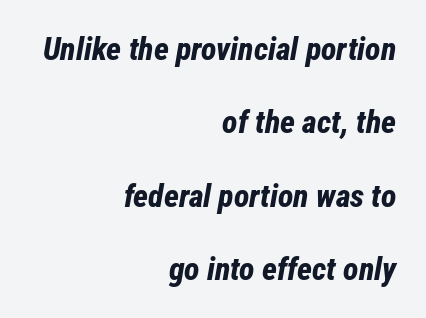
{"italic": "yes", "lean": "right", "slant_degrees": 12, "bold": "yes", "weight": "bold", "width": "condensed", "stroke_contrast": "low", "x_height": "medium", "monospaced": "no", "underline": "no", "align": "right", "line_spacing": "loose", "line_spacing_ratio": 2.29, "letter_spacing": "normal", "letter_spacing_em": 0.0, "glyph_px": 32}
